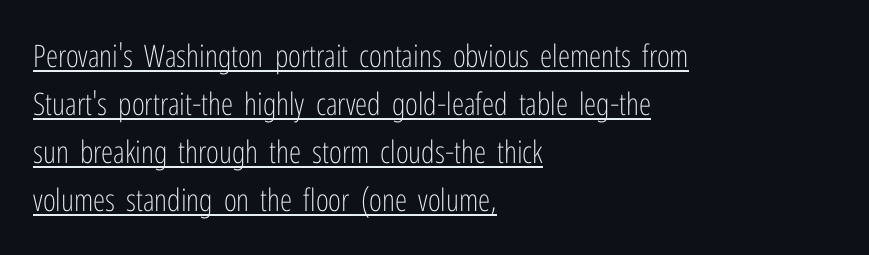
Q: Is the text bold? A: No.
Q: Is the text italic (slanted)? A: No, it is upright.
Q: Is the typeface a serif or a sans-serif typeface? A: Sans-serif.
Q: Is the text underlined? A: Yes.
Q: How is the paragraph aligned? A: Left-aligned.
Q: Is the spacing between letters normal or unusually wide? A: Normal.
Q: Is the spacing between lines tight, normal or loose? A: Normal.
Q: Width (condensed, normal, or wide)? A: Condensed.
Q: Stroke contrast? A: Low.
Q: x-height? A: Medium.
Q: Monospaced? A: No.
